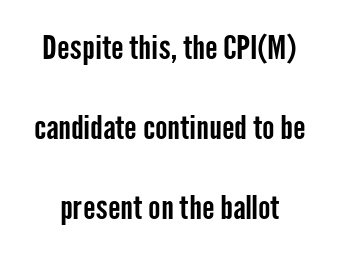
{"serif": "no", "italic": "no", "width": "condensed", "stroke_contrast": "low", "x_height": "medium", "monospaced": "no", "underline": "no", "line_spacing": "loose", "line_spacing_ratio": 2.43, "letter_spacing": "normal", "letter_spacing_em": 0.0, "glyph_px": 33}
